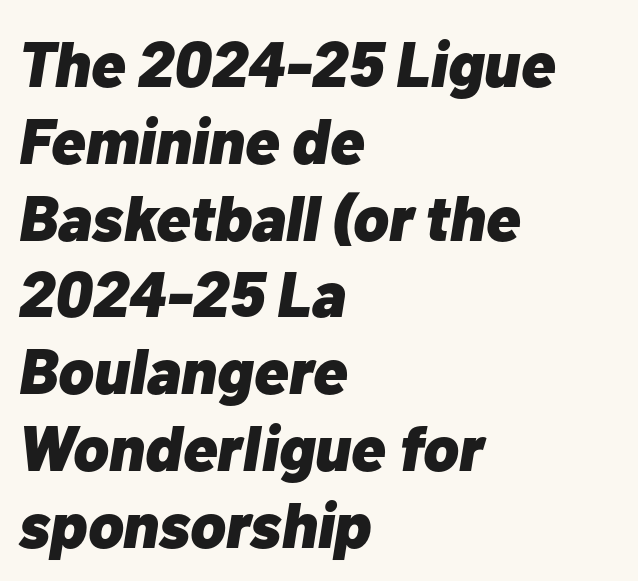
{"italic": "yes", "lean": "right", "slant_degrees": 10, "bold": "yes", "weight": "heavy", "width": "normal", "stroke_contrast": "low", "x_height": "medium", "monospaced": "no", "underline": "no", "align": "left", "line_spacing_ratio": 1.2, "letter_spacing": "normal", "letter_spacing_em": 0.0, "glyph_px": 64}
